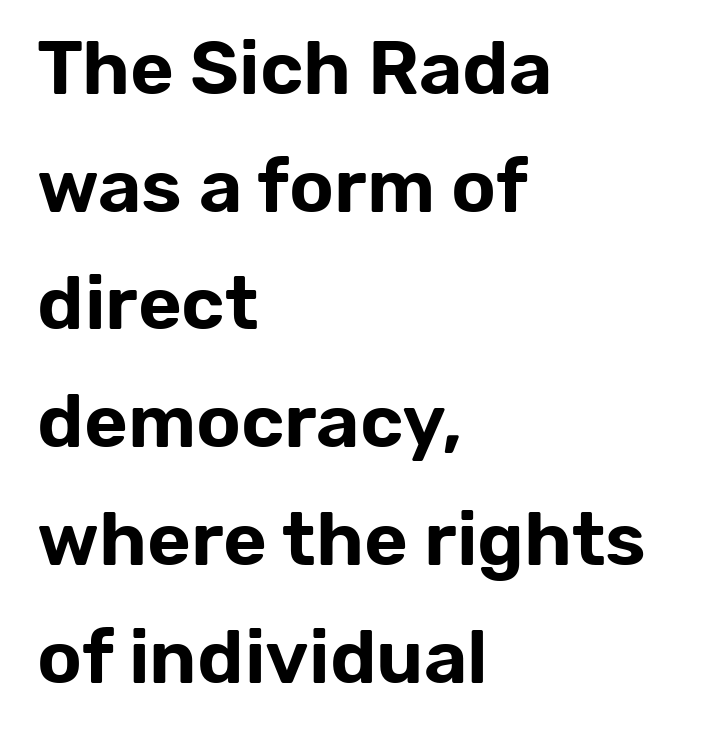
The line texture is even and compact thanks to regular tracking. These lines are set flush left with a ragged right edge. Clear beneath every line of the passage. Notice how the stems are strictly vertical — no italics here.
